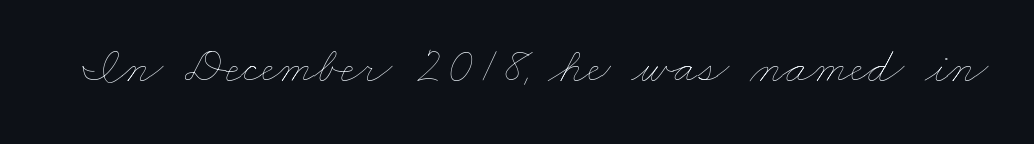
You could not count columns in this text — the font is proportionally spaced. The weight would be labelled regular, book, light, or lighter still. Unmarked baselines from the first word to the last. Short note: letters normally spaced.
